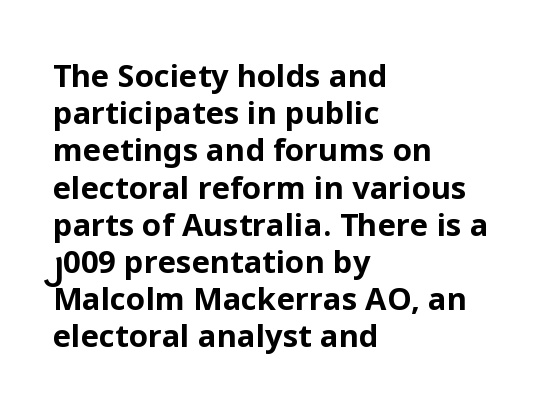
The image shows 31 px bold sans-serif type, upright; set left-aligned, line spacing 1.2x, normal letter spacing, not underlined; low stroke contrast and a medium x-height.
